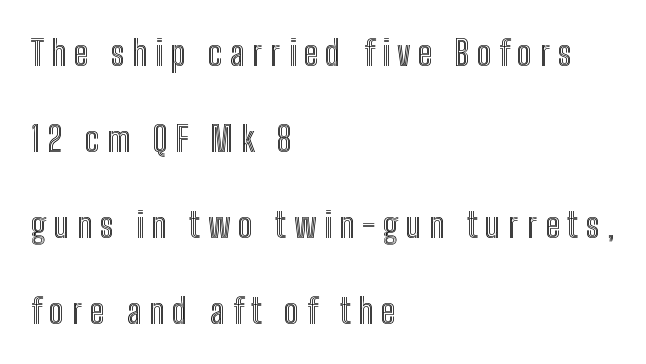
Style check: upright. Vertically, the passage feels expansive, rows floating well apart. Horizontally, the lines are justified to the leading edge only. Varying glyph widths throughout — classic text-font behaviour.
